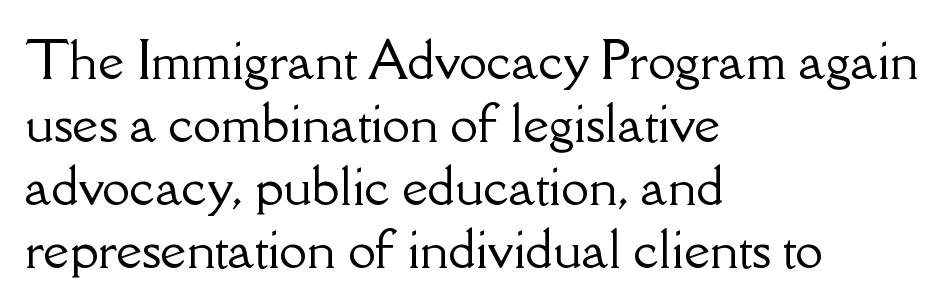
{"serif": "yes", "italic": "no", "width": "normal", "stroke_contrast": "low", "x_height": "small", "monospaced": "no", "underline": "no", "align": "left", "line_spacing": "normal", "line_spacing_ratio": 1.26, "letter_spacing": "normal", "letter_spacing_em": 0.0, "glyph_px": 50}
